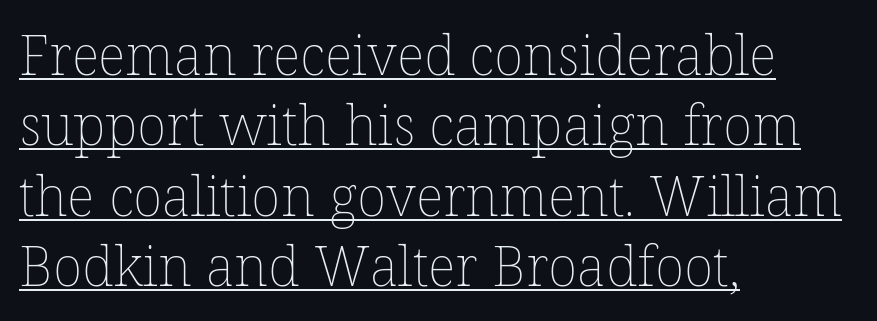
Italic? Not at all — the glyphs are vertical. What's the leading like? Ordinary, nothing unusual. The tracking reads as untouched default to a designer's eye. This is not heavy type; no bold has been used. The passage shown is typed in a proportional face where columns would drift. Looks like someone drew a line under every word here.
